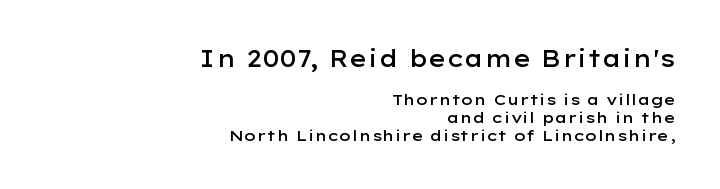
{"italic": "no", "bold": "semi", "underline": "no", "align": "right", "line_spacing_ratio": 1.2, "letter_spacing": "normal", "letter_spacing_em": 0.0, "larger_block": "first", "size_ratio": 1.53, "glyph_px": 23}
